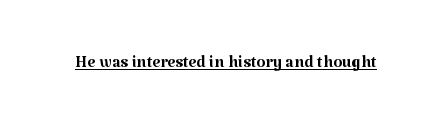
Q: Is the text bold? A: No.
Q: Is the text italic (slanted)? A: No, it is upright.
Q: Is the text underlined? A: Yes.
Q: Is the spacing between letters normal or unusually wide? A: Normal.
